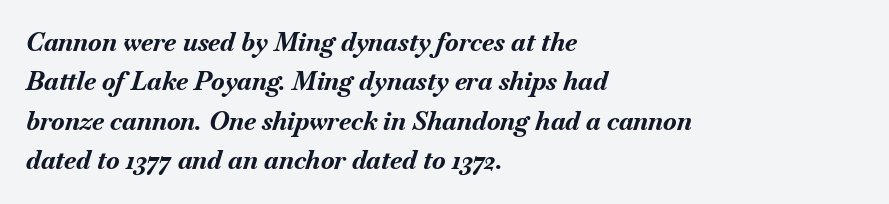
Q: Is the text bold? A: Yes.
Q: Is the text italic (slanted)? A: Yes, it leans right by about 18 degrees.
Q: Is the text underlined? A: No.
Q: How is the paragraph aligned? A: Left-aligned.
Q: Is the spacing between letters normal or unusually wide? A: Normal.
Q: Is the spacing between lines tight, normal or loose? A: Normal.
